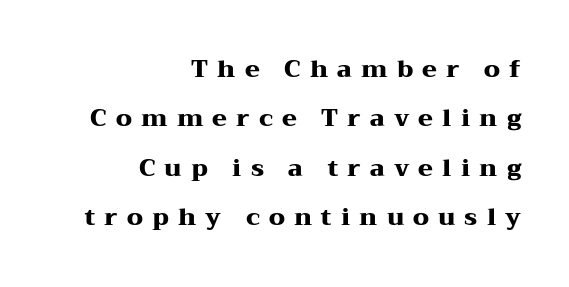
Q: Is the text bold? A: Yes.
Q: Is the text italic (slanted)? A: No, it is upright.
Q: Is the text underlined? A: No.
Q: How is the paragraph aligned? A: Right-aligned.
Q: Is the spacing between letters normal or unusually wide? A: Unusually wide.
Q: Is the spacing between lines tight, normal or loose? A: Loose.
